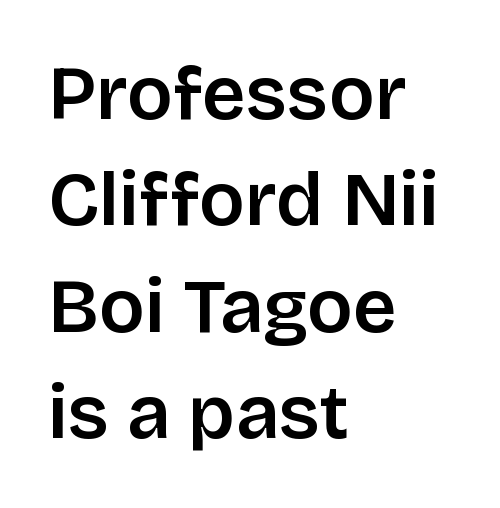
Q: Is the text italic (slanted)? A: No, it is upright.
Q: Is the typeface a serif or a sans-serif typeface? A: Sans-serif.
Q: Is the text underlined? A: No.
Q: How is the paragraph aligned? A: Left-aligned.
Q: Is the spacing between letters normal or unusually wide? A: Normal.
Q: Is the spacing between lines tight, normal or loose? A: Normal.
Q: Width (condensed, normal, or wide)? A: Normal.
Q: Stroke contrast? A: Low.
Q: x-height? A: Large.
Q: Monospaced? A: No.
